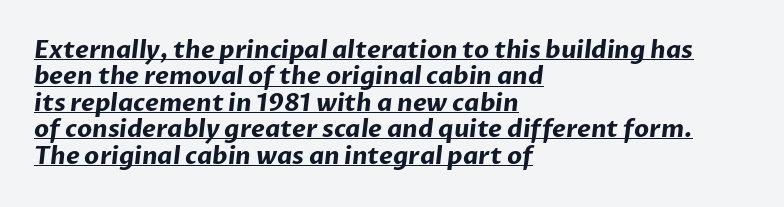
Q: Is the text bold? A: Yes.
Q: Is the text underlined? A: Yes.
Q: How is the paragraph aligned? A: Left-aligned.
Q: Is the spacing between letters normal or unusually wide? A: Normal.
Q: Is the spacing between lines tight, normal or loose? A: Tight.
